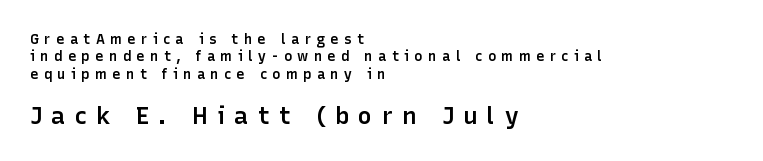
Q: Is the text bold? A: Semi-bold.
Q: Is the text italic (slanted)? A: No, it is upright.
Q: Is the text underlined? A: No.
Q: How is the paragraph aligned? A: Left-aligned.
Q: Is the spacing between letters normal or unusually wide? A: Unusually wide.
Q: Which block of text is set in a larger size, the first (top) or the second (bottom)? A: The second (bottom) one.
